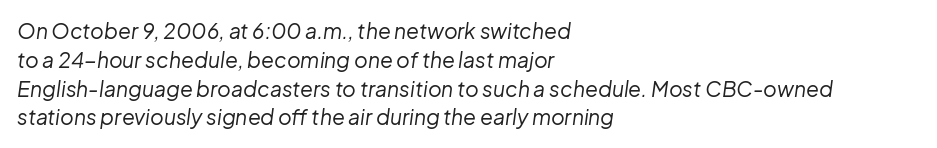
The image shows 21 px text type, italic (leaning right); set left-aligned, normal line spacing (1.37x), normal letter spacing, not underlined.
